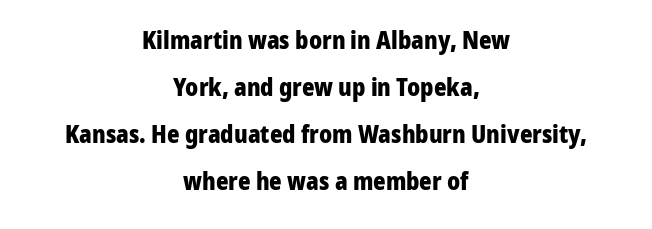
Q: Is the text bold? A: Yes.
Q: Is the text italic (slanted)? A: No, it is upright.
Q: Is the text underlined? A: No.
Q: How is the paragraph aligned? A: Centered.
Q: Is the spacing between letters normal or unusually wide? A: Normal.
Q: Is the spacing between lines tight, normal or loose? A: Loose.
